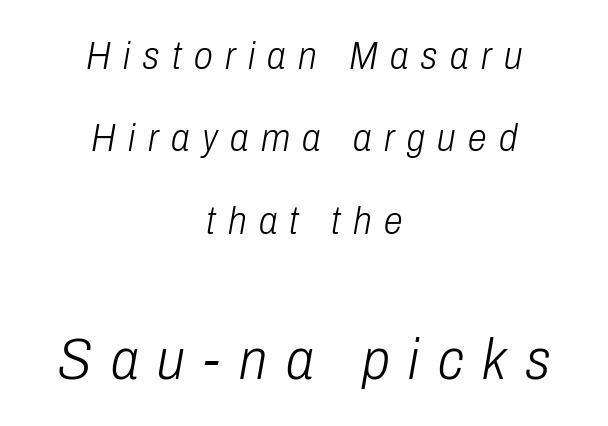
Q: Is the text bold? A: No.
Q: Is the text italic (slanted)? A: Yes, it leans right by about 10 degrees.
Q: Is the text underlined? A: No.
Q: How is the paragraph aligned? A: Centered.
Q: Is the spacing between letters normal or unusually wide? A: Unusually wide.
Q: Is the spacing between lines tight, normal or loose? A: Loose.
Q: Which block of text is set in a larger size, the first (top) or the second (bottom)? A: The second (bottom) one.
Q: Width (condensed, normal, or wide)? A: Condensed.
Q: Stroke contrast? A: Low.
Q: x-height? A: Medium.
Q: Monospaced? A: No.
